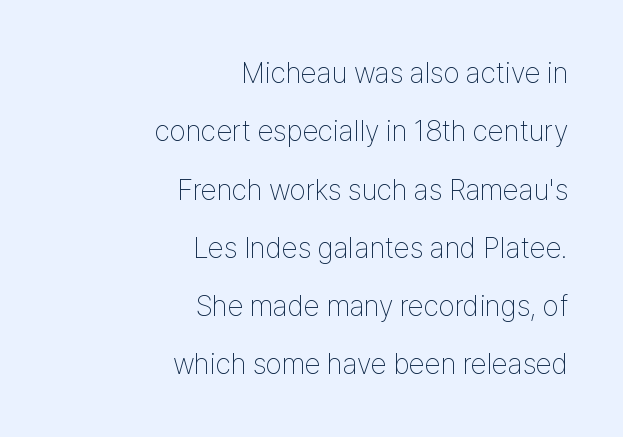
{"serif": "no", "italic": "no", "bold": "no", "weight": "thin", "width": "condensed", "stroke_contrast": "low", "x_height": "medium", "monospaced": "no", "underline": "no", "align": "right", "line_spacing": "loose", "line_spacing_ratio": 2.01, "letter_spacing": "normal", "letter_spacing_em": 0.0, "glyph_px": 29}
